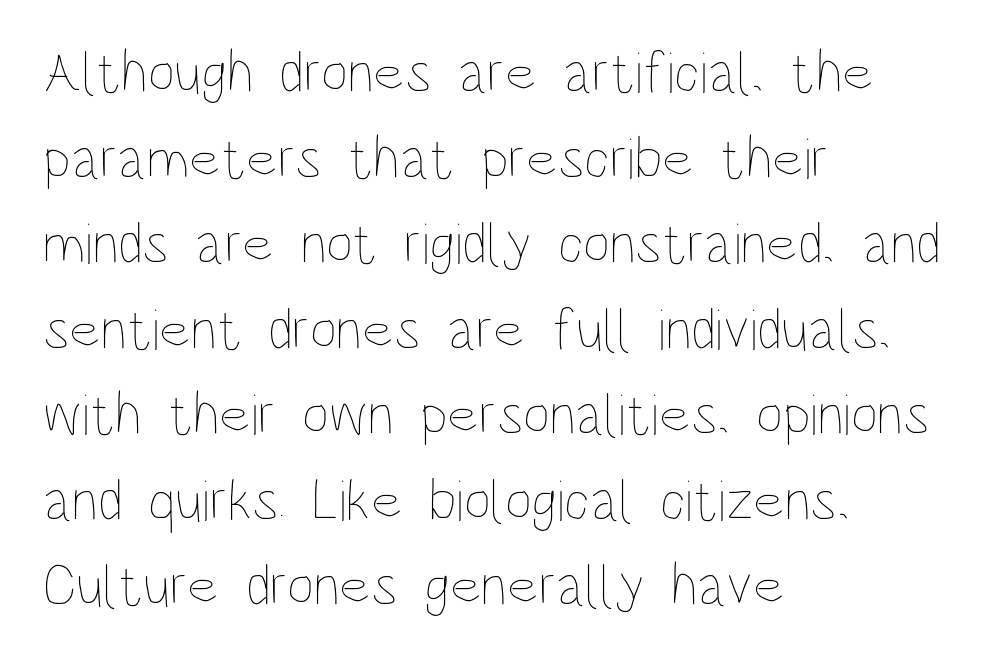
Q: Is the text bold? A: No.
Q: Is the text italic (slanted)? A: No, it is upright.
Q: Is the text underlined? A: No.
Q: How is the paragraph aligned? A: Left-aligned.
Q: Is the spacing between letters normal or unusually wide? A: Normal.
Q: Is the spacing between lines tight, normal or loose? A: Normal.
Q: Width (condensed, normal, or wide)? A: Condensed.
Q: Stroke contrast? A: Low.
Q: x-height? A: Large.
Q: Monospaced? A: No.
